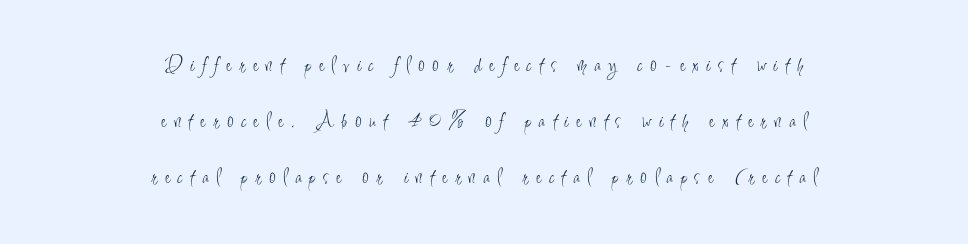
The image shows 23 px text type; set centered, loose line spacing (2.44x), unusually wide letter spacing (+0.35 em), not underlined.
